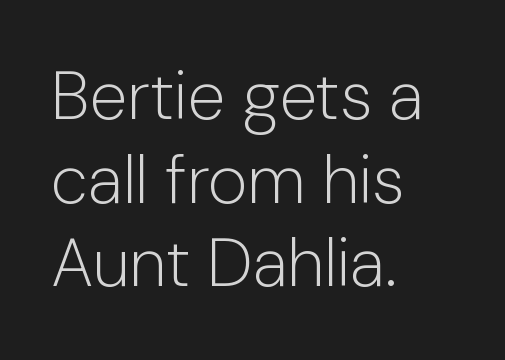
Serifs: no, the terminals of the letterforms are clean. Character widths vary here, with narrow letters taking less room than wide ones. Characters follow at the spacing the type designer built in. Designer's note — italics off, roman on. The zone under the glyphs is completely vacant. Letters have the restrained weight of plain body copy at most.
